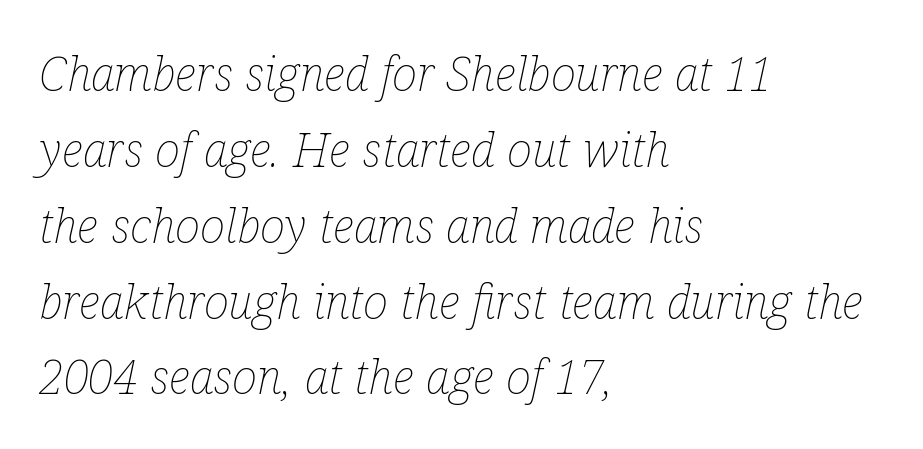
The font's italic variant was chosen for this text. The typesetter chose a ragged-right arrangement here. Counters stay open thanks to moderate or lighter strokes. Quick note: underline off. Between one letter and the next there's only the usual sliver of space.
